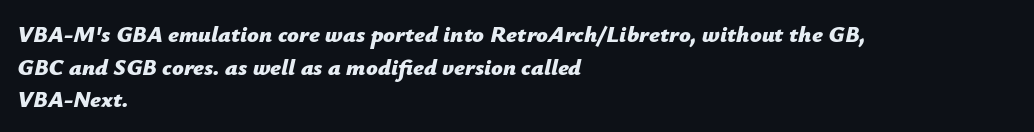
Q: Is the text bold? A: Yes.
Q: Is the text italic (slanted)? A: Yes, it leans right by about 12 degrees.
Q: Is the text underlined? A: No.
Q: How is the paragraph aligned? A: Left-aligned.
Q: Is the spacing between letters normal or unusually wide? A: Normal.
Q: Is the spacing between lines tight, normal or loose? A: Normal.
